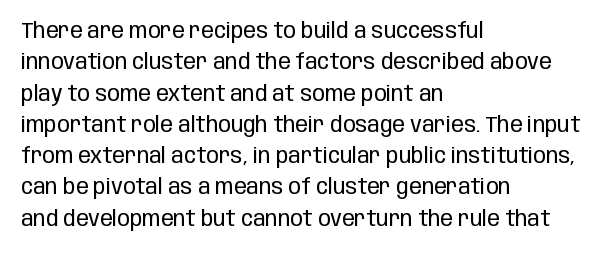
{"italic": "no", "bold": "no", "underline": "no", "align": "left", "line_spacing": "normal", "line_spacing_ratio": 1.49, "letter_spacing": "normal", "letter_spacing_em": 0.0, "glyph_px": 21}
